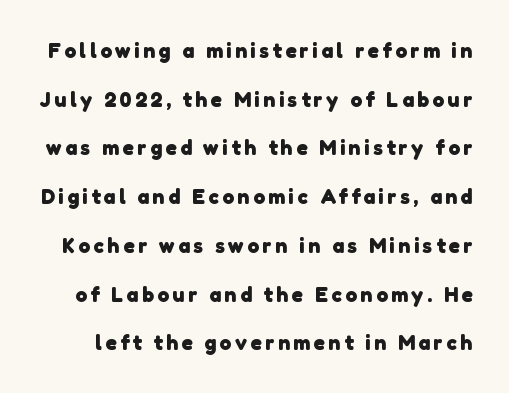
You'd pick this weight for a headline — it's a proper bold. The line-height multiplier appears high, well above default. The zone under the glyphs is completely vacant.
